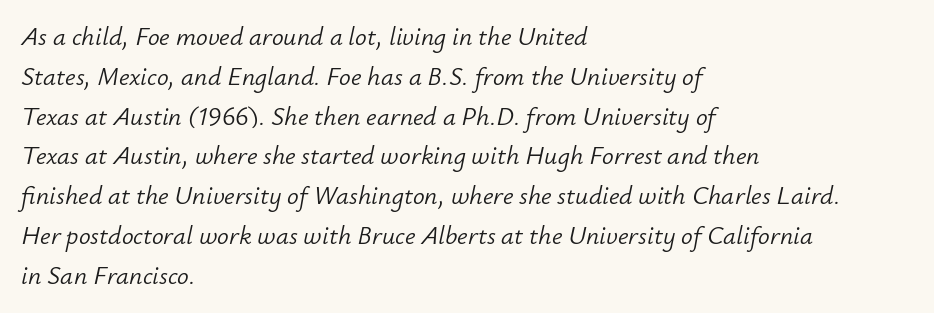
The image shows 26 px text type, italic (leaning right); set left-aligned, normal line spacing (1.53x), normal letter spacing, not underlined.
